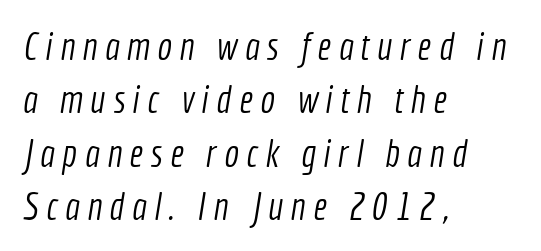
{"serif": "no", "bold": "no", "weight": "light", "width": "condensed", "x_height": "medium", "monospaced": "no", "underline": "no", "align": "left", "line_spacing": "normal", "line_spacing_ratio": 1.37, "glyph_px": 39}
